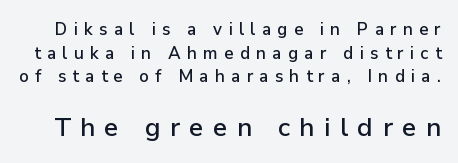
The specimen reads as upright at a glance. Honestly, the row spacing looks completely unremarkable. Observe the wide spacing: letters keep a clear distance from each other. The string is rendered with underlining switched off.
